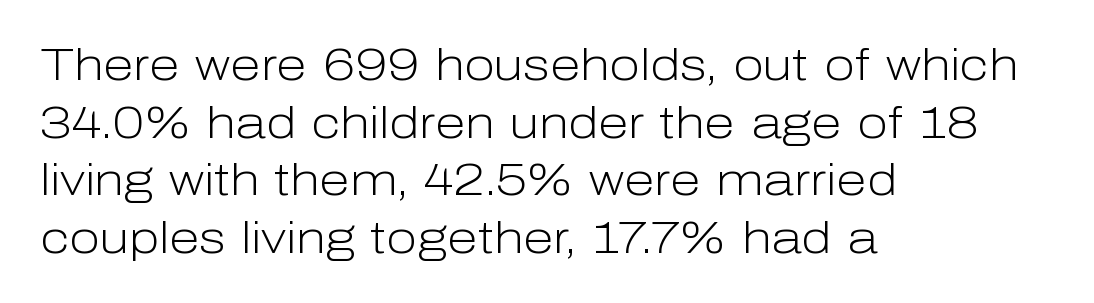
The image shows 45 px light sans-serif type, upright; set left-aligned, normal line spacing (1.28x), normal letter spacing, not underlined; low stroke contrast and a medium x-height.
